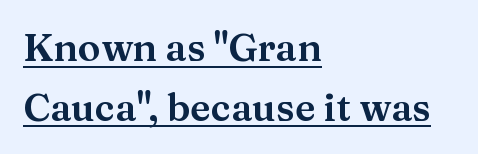
Q: Is the text italic (slanted)? A: No, it is upright.
Q: Is the typeface a serif or a sans-serif typeface? A: Serif.
Q: Is the text underlined? A: Yes.
Q: How is the paragraph aligned? A: Left-aligned.
Q: Is the spacing between letters normal or unusually wide? A: Normal.
Q: Is the spacing between lines tight, normal or loose? A: Normal.
Q: Width (condensed, normal, or wide)? A: Wide.
Q: Stroke contrast? A: Medium.
Q: x-height? A: Medium.
Q: Monospaced? A: No.
